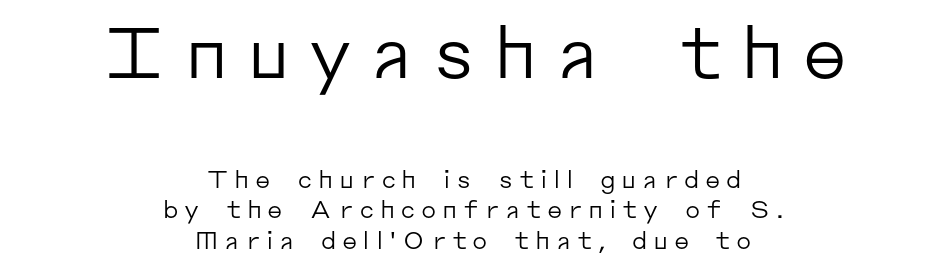
{"serif": "no", "italic": "no", "bold": "no", "weight": "regular", "width": "normal", "stroke_contrast": "low", "x_height": "medium", "monospaced": "no", "underline": "no", "align": "center", "line_spacing": "normal", "line_spacing_ratio": 1.26, "letter_spacing": "wide", "letter_spacing_em": 0.23, "larger_block": "first", "size_ratio": 2.96, "glyph_px": 71}
